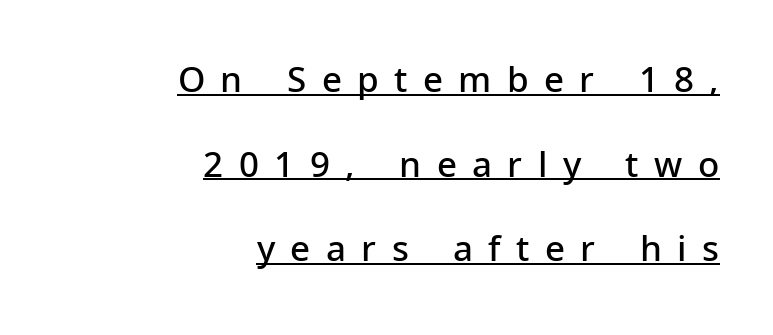
{"serif": "no", "italic": "no", "bold": "semi", "weight": "semibold", "width": "normal", "stroke_contrast": "low", "x_height": "medium", "monospaced": "no", "underline": "yes", "align": "right", "line_spacing": "loose", "line_spacing_ratio": 2.42, "letter_spacing": "wide", "letter_spacing_em": 0.44, "glyph_px": 35}
